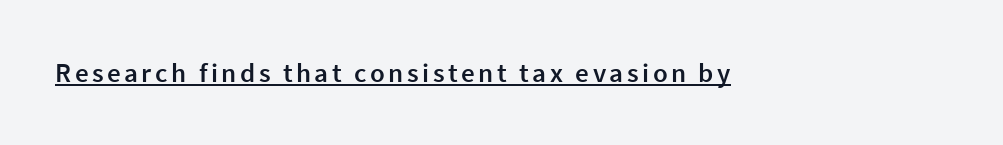
Q: Is the text bold? A: Semi-bold.
Q: Is the text italic (slanted)? A: No, it is upright.
Q: Is the text underlined? A: Yes.
